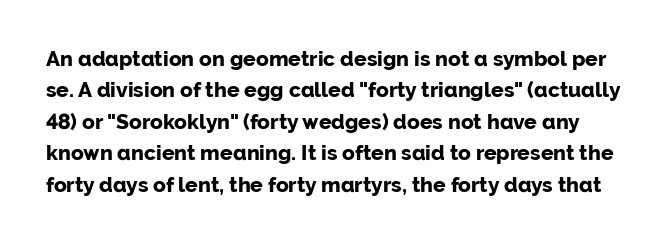
The image shows 21 px bold type, upright; set normal line spacing (1.5x), normal letter spacing, not underlined.
